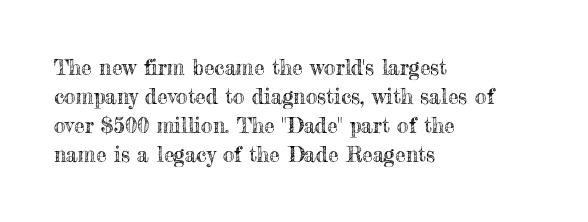
{"italic": "no", "underline": "no", "align": "left", "line_spacing": "normal", "line_spacing_ratio": 1.38, "letter_spacing": "normal", "letter_spacing_em": 0.0, "glyph_px": 21}
